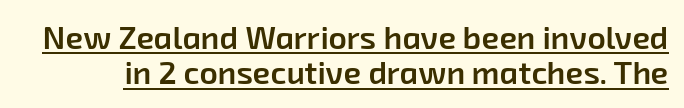
{"serif": "no", "bold": "semi", "weight": "semibold", "width": "normal", "stroke_contrast": "low", "x_height": "medium", "monospaced": "no", "underline": "yes", "line_spacing": "tight", "line_spacing_ratio": 1.1, "letter_spacing": "normal", "letter_spacing_em": 0.0, "glyph_px": 32}
